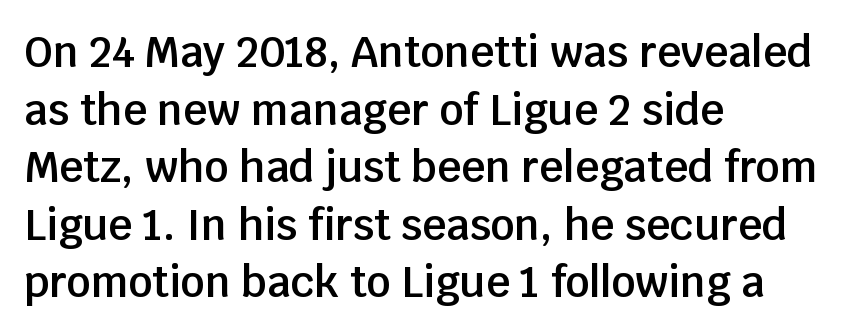
Tracking value appears to be zero — textbook default spacing. This sample keeps an unexceptional amount of space between lines. Visually the block forms a straight wall on the left and a jagged coastline on the right. The sample has been set in demibold, a notch under bold.
